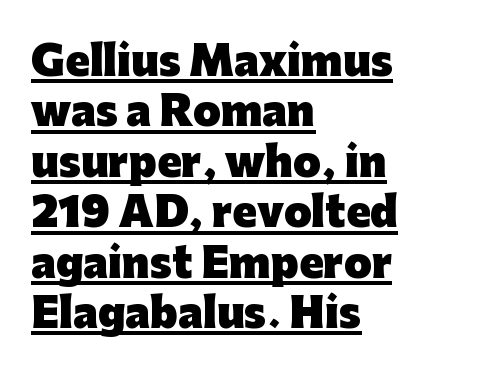
Q: Is the text bold? A: Yes.
Q: Is the text italic (slanted)? A: No, it is upright.
Q: Is the typeface a serif or a sans-serif typeface? A: Sans-serif.
Q: Is the text underlined? A: Yes.
Q: How is the paragraph aligned? A: Left-aligned.
Q: Is the spacing between letters normal or unusually wide? A: Normal.
Q: Is the spacing between lines tight, normal or loose? A: Normal.
Q: Width (condensed, normal, or wide)? A: Normal.
Q: Stroke contrast? A: Low.
Q: x-height? A: Medium.
Q: Monospaced? A: No.
